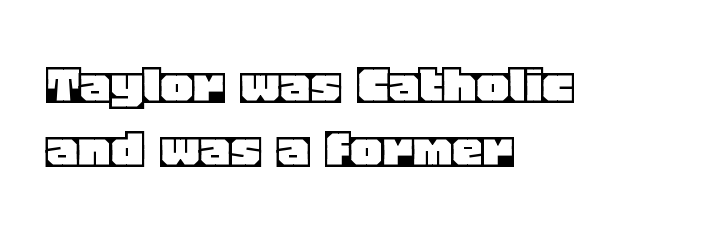
Q: Is the text italic (slanted)? A: No, it is upright.
Q: Is the text underlined? A: No.
Q: How is the paragraph aligned? A: Left-aligned.
Q: Is the spacing between letters normal or unusually wide? A: Normal.
Q: Is the spacing between lines tight, normal or loose? A: Tight.
Q: Width (condensed, normal, or wide)? A: Normal.
Q: x-height? A: Large.
Q: Monospaced? A: No.
